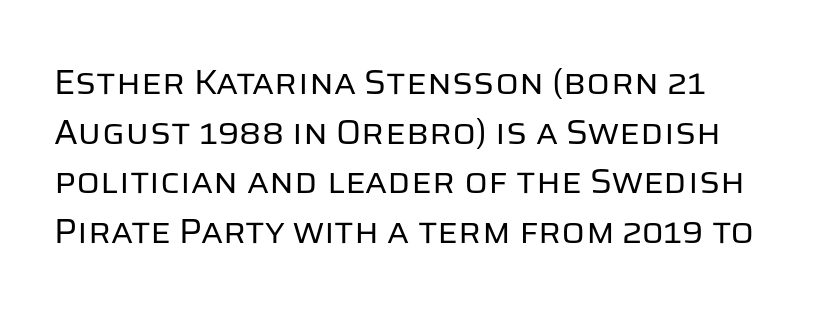
Q: Is the text bold? A: No.
Q: Is the text italic (slanted)? A: No, it is upright.
Q: Is the typeface a serif or a sans-serif typeface? A: Sans-serif.
Q: Is the text underlined? A: No.
Q: Is the spacing between letters normal or unusually wide? A: Normal.
Q: Is the spacing between lines tight, normal or loose? A: Normal.
Q: Width (condensed, normal, or wide)? A: Normal.
Q: Stroke contrast? A: Low.
Q: x-height? A: Large.
Q: Monospaced? A: No.
